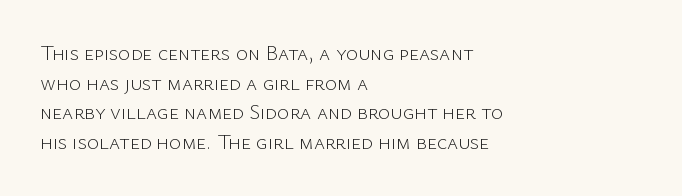
Quick note: underline off. Do the letters lean? They stand straight. The text block is weighted toward the left margin, trailing off unevenly rightward. This rendering leaves character spacing at its baseline value. Vertical spacing — default.
